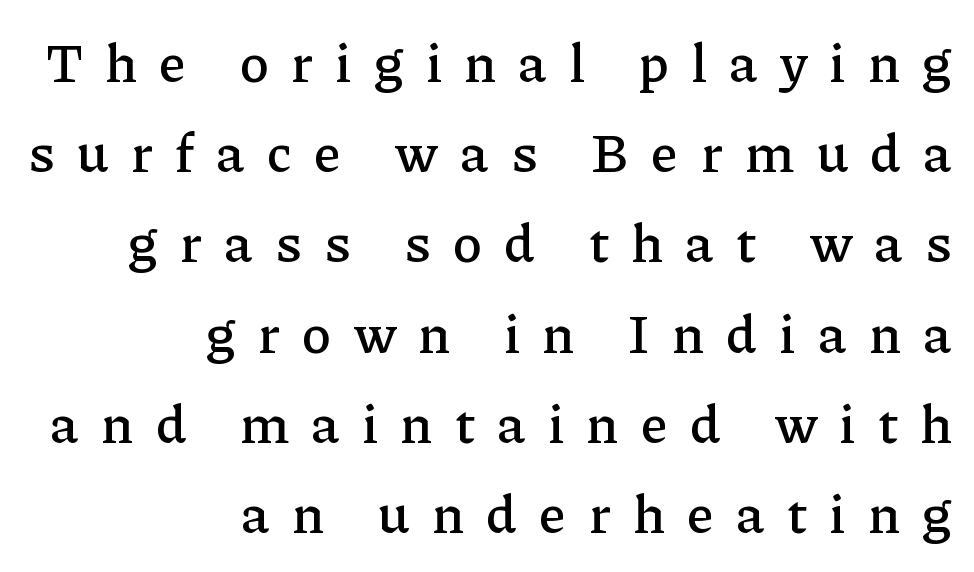
The image shows 54 px serif type, upright; set right-aligned, normal line spacing (1.67x), unusually wide letter spacing (+0.41 em), not underlined; low stroke contrast and a medium x-height.
